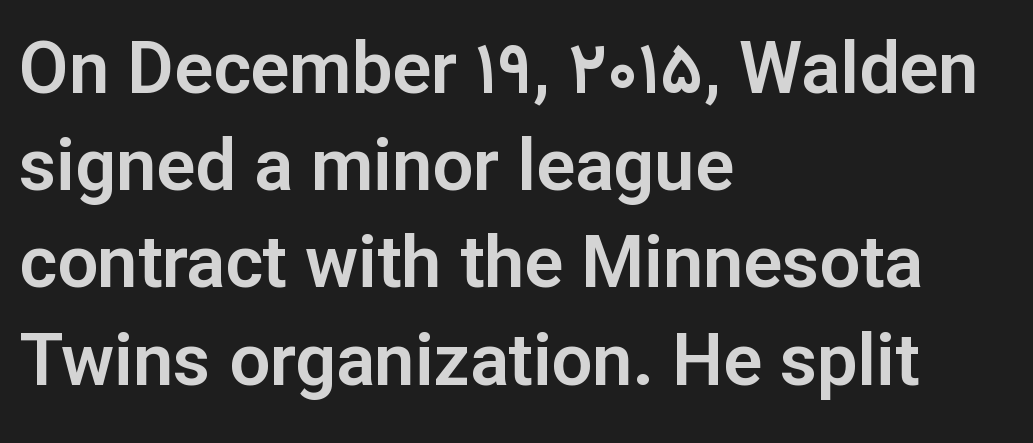
The rows are spaced the way most documents space them. The string is rendered with underlining switched off. Posture: straight, roman, zero tilt. Which margin do the lines hug? The left one — the right edge is uneven. Serif or sans? Sans — the stroke terminals are bare. What stands out about the letter spacing? Nothing — it is the standard amount.
